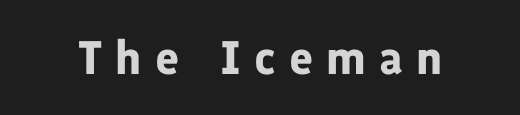
The image shows 47 px bold sans-serif type, upright; set unusually wide letter spacing (+0.28 em), not underlined; low stroke contrast and a medium x-height.
